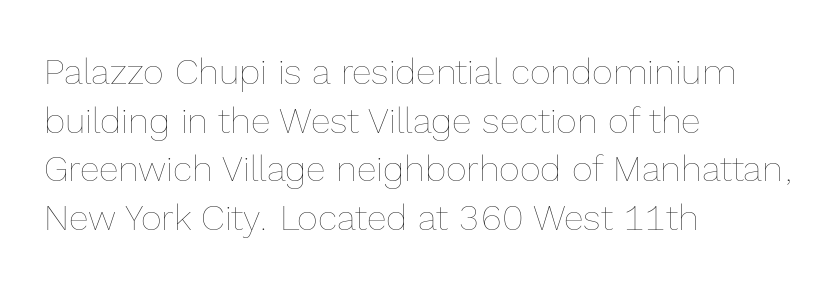
The image shows 36 px thin type, upright; set left-aligned, normal line spacing (1.35x), normal letter spacing, not underlined; a medium x-height.
